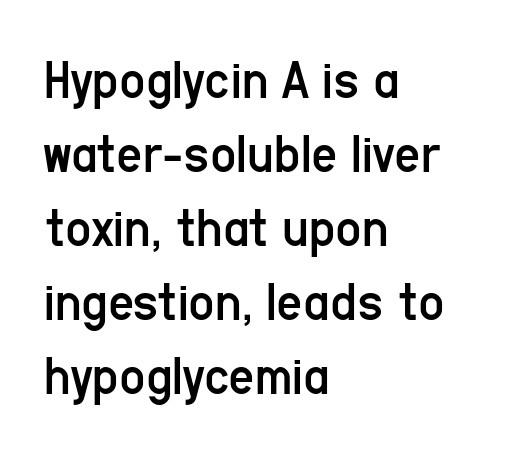
The image shows 57 px regular-weight, condensed sans-serif type, upright; set left-aligned, normal line spacing (1.3x), normal letter spacing, not underlined; low stroke contrast and a medium x-height.
